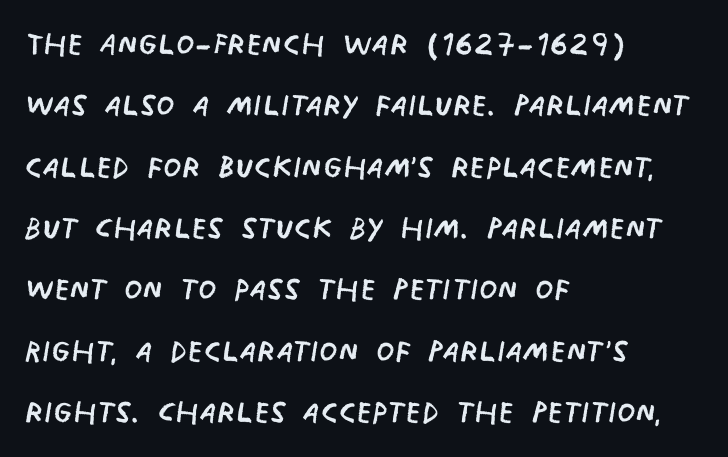
The image shows 42 px regular-weight, condensed sans-serif type; set left-aligned, normal line spacing (1.46x), normal letter spacing, not underlined; low stroke contrast and a large x-height.
